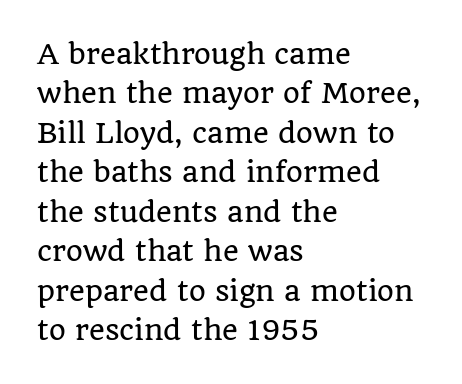
{"italic": "no", "underline": "no", "align": "left", "line_spacing": "normal", "line_spacing_ratio": 1.46, "letter_spacing": "normal", "letter_spacing_em": 0.0, "glyph_px": 27}
